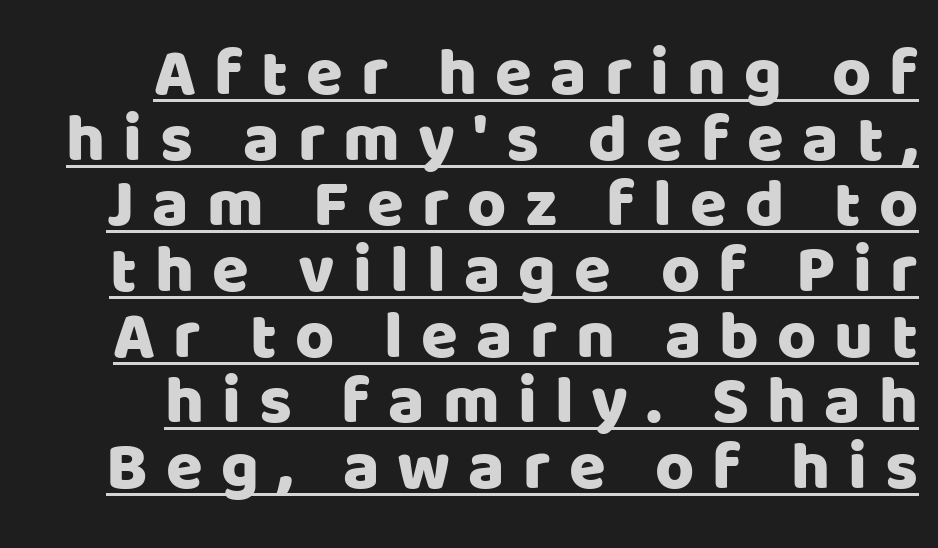
{"serif": "no", "italic": "no", "width": "normal", "stroke_contrast": "low", "x_height": "large", "monospaced": "no", "underline": "yes", "line_spacing": "tight", "line_spacing_ratio": 0.98, "letter_spacing": "wide", "letter_spacing_em": 0.27, "glyph_px": 67}
